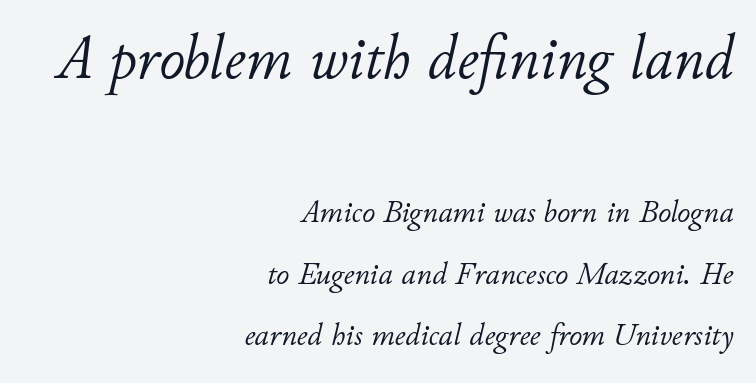
The image shows 63 px light type, italic (leaning right); set right-aligned, loose line spacing (1.92x), normal letter spacing, not underlined; the first (top) block is 1.97x larger; low stroke contrast and a small x-height.
